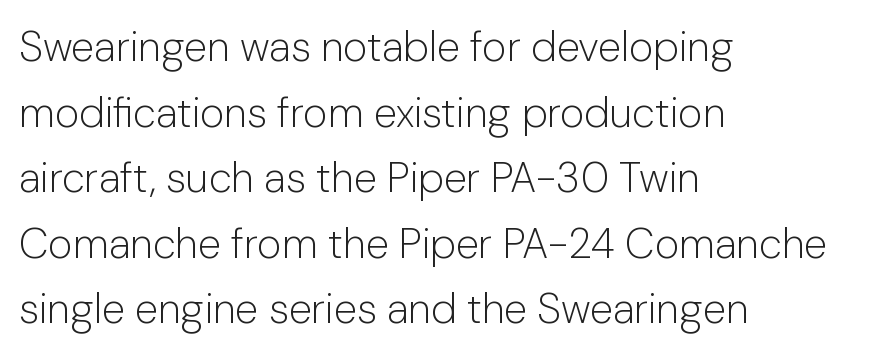
Q: Is the text bold? A: No.
Q: Is the text italic (slanted)? A: No, it is upright.
Q: Is the typeface a serif or a sans-serif typeface? A: Sans-serif.
Q: Is the text underlined? A: No.
Q: How is the paragraph aligned? A: Left-aligned.
Q: Is the spacing between letters normal or unusually wide? A: Normal.
Q: Is the spacing between lines tight, normal or loose? A: Normal.
Q: Width (condensed, normal, or wide)? A: Normal.
Q: Stroke contrast? A: Low.
Q: x-height? A: Medium.
Q: Monospaced? A: No.
